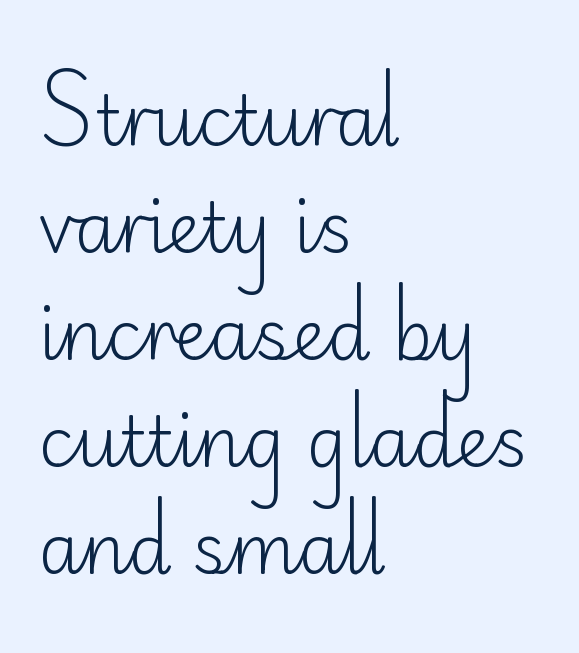
Any mark beneath the type? The region is blank. The letterforms sit shoulder to shoulder at normal distance. The line-height multiplier appears to be the usual default. The letters stand straight up with perfectly vertical stems. The letters carry no serifs — their stems end cleanly without finishing strokes.
